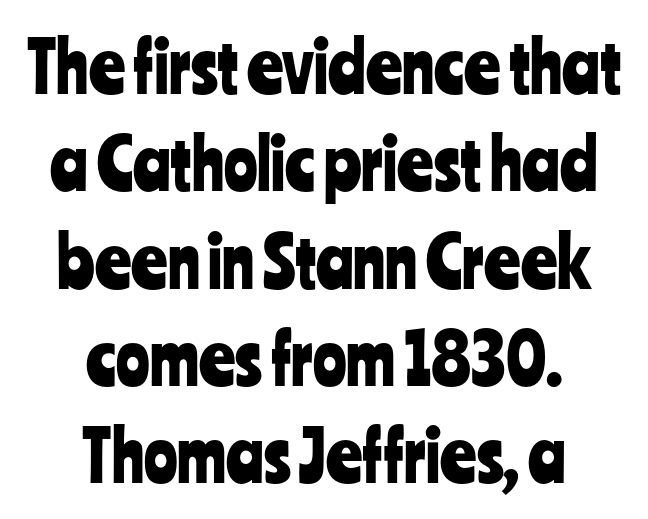
{"serif": "no", "italic": "no", "width": "condensed", "stroke_contrast": "low", "x_height": "medium", "monospaced": "no", "underline": "no", "align": "center", "line_spacing": "normal", "line_spacing_ratio": 1.39, "letter_spacing": "normal", "letter_spacing_em": 0.0, "glyph_px": 70}
